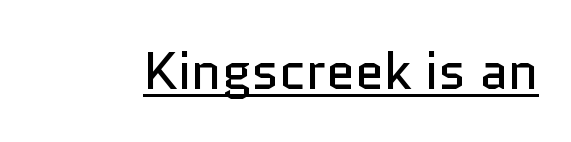
Q: Is the text bold? A: No.
Q: Is the text italic (slanted)? A: No, it is upright.
Q: Is the typeface a serif or a sans-serif typeface? A: Sans-serif.
Q: Is the text underlined? A: Yes.
Q: Is the spacing between letters normal or unusually wide? A: Normal.
Q: Width (condensed, normal, or wide)? A: Normal.
Q: Stroke contrast? A: Low.
Q: x-height? A: Medium.
Q: Monospaced? A: No.
